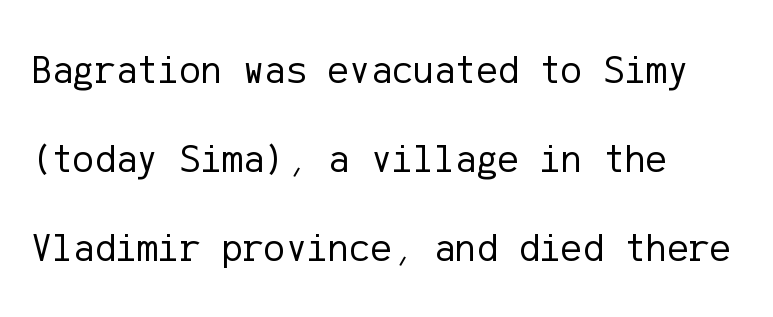
The image shows 40 px regular-weight sans-serif type, upright; set left-aligned, loose line spacing (2.23x), normal letter spacing, not underlined; low stroke contrast and a medium x-height.
